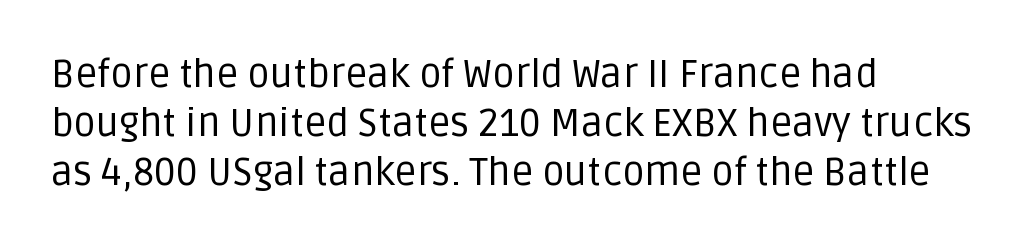
Each row of text sits above clean, open space. The font sits on the lighter half of the weight spectrum, regular included. Grotesque or geometric, the face here clearly has no serifs. Here the glyphs are tracked normally, forming tight word shapes.
